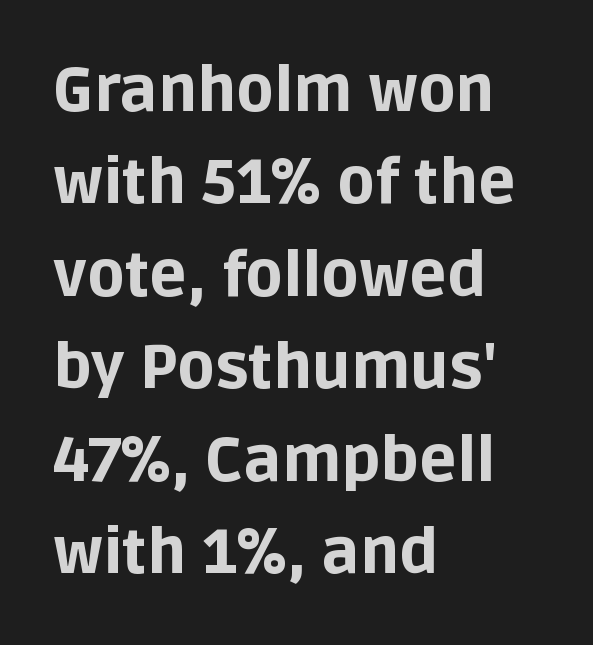
The image shows 62 px bold sans-serif type, upright; set left-aligned, normal line spacing (1.49x), normal letter spacing, not underlined; low stroke contrast and a large x-height.
